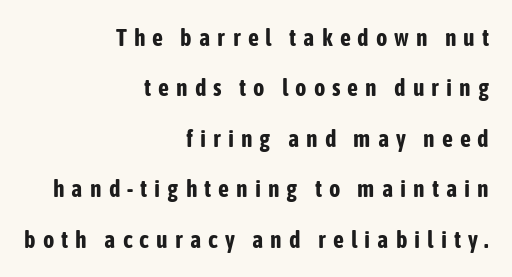
Q: Is the text bold? A: Yes.
Q: Is the text italic (slanted)? A: No, it is upright.
Q: Is the text underlined? A: No.
Q: How is the paragraph aligned? A: Right-aligned.
Q: Is the spacing between letters normal or unusually wide? A: Unusually wide.
Q: Is the spacing between lines tight, normal or loose? A: Loose.
